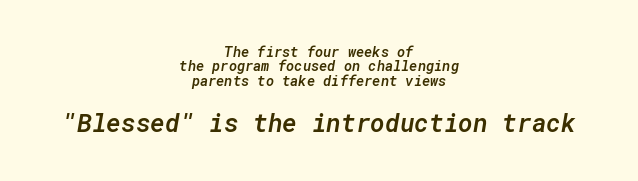
Q: Is the text bold? A: Semi-bold.
Q: Is the text italic (slanted)? A: Yes, it leans right by about 10 degrees.
Q: Is the text underlined? A: No.
Q: How is the paragraph aligned? A: Centered.
Q: Is the spacing between letters normal or unusually wide? A: Normal.
Q: Is the spacing between lines tight, normal or loose? A: Tight.
Q: Which block of text is set in a larger size, the first (top) or the second (bottom)? A: The second (bottom) one.
